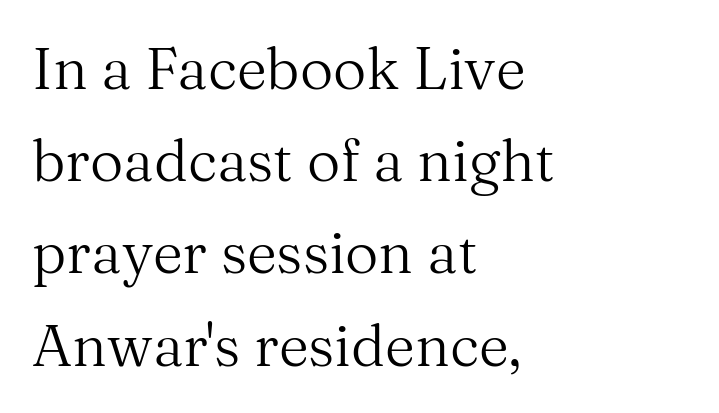
The type is set solid horizontally, with unmodified tracking. Classification — serif. Each new line begins a customary step beneath the previous one. Line starts are locked; line ends wander. The letters look calm and open, with moderate or lighter stems. Spacing verdict: proportional, widths tailored to each character.
